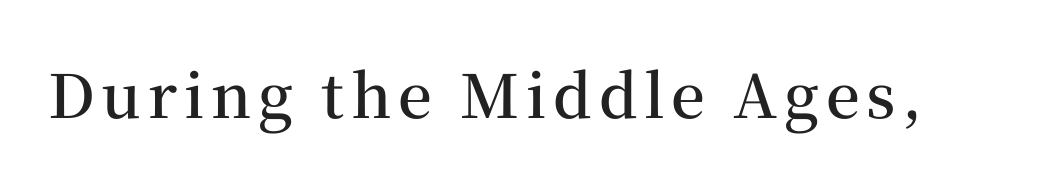
{"serif": "yes", "italic": "no", "bold": "semi", "weight": "semibold", "width": "normal", "stroke_contrast": "medium", "x_height": "medium", "monospaced": "no", "underline": "no", "glyph_px": 60}
